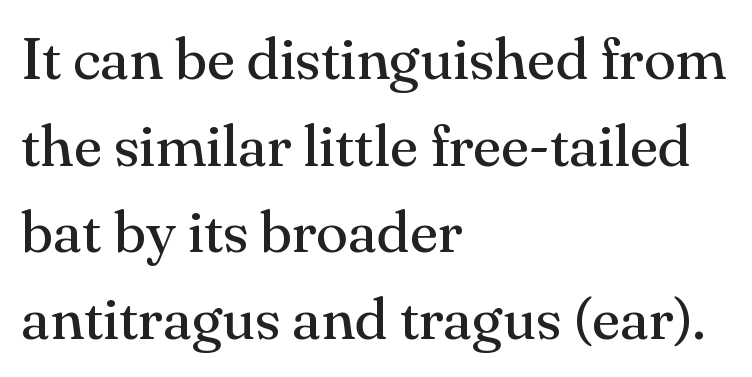
{"serif": "yes", "italic": "no", "bold": "no", "weight": "regular", "width": "normal", "stroke_contrast": "medium", "x_height": "small", "monospaced": "no", "underline": "no", "align": "left", "line_spacing": "normal", "line_spacing_ratio": 1.47, "letter_spacing": "normal", "letter_spacing_em": 0.0, "glyph_px": 59}
